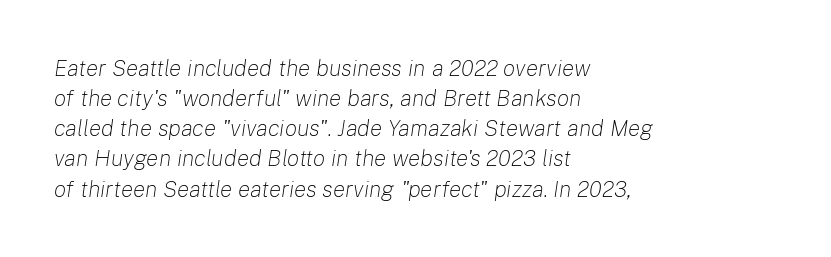
{"italic": "yes", "lean": "right", "slant_degrees": 8, "bold": "no", "underline": "no", "align": "left", "line_spacing": "normal", "line_spacing_ratio": 1.31, "letter_spacing": "normal", "letter_spacing_em": 0.0, "glyph_px": 23}
